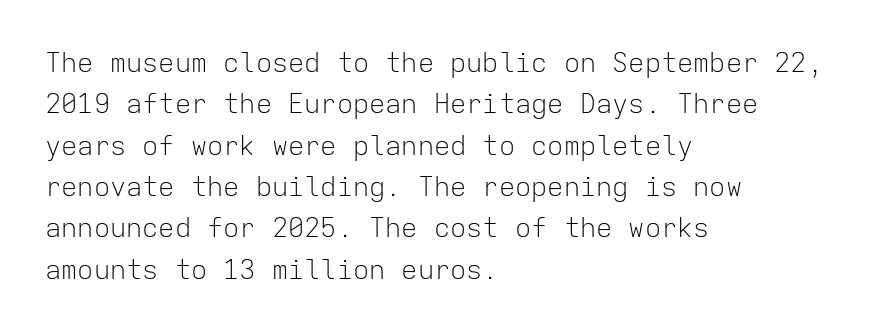
{"italic": "no", "bold": "no", "underline": "no", "align": "left", "line_spacing": "normal", "line_spacing_ratio": 1.53, "letter_spacing": "normal", "letter_spacing_em": 0.0, "glyph_px": 27}
